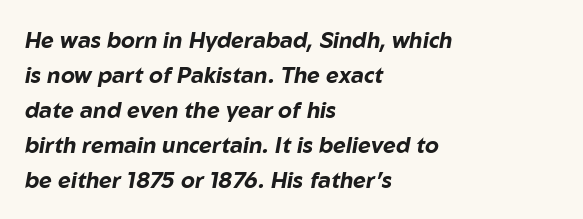
The image shows 22 px bold type, italic (leaning right); set left-aligned, normal line spacing (1.59x), normal letter spacing, not underlined.
